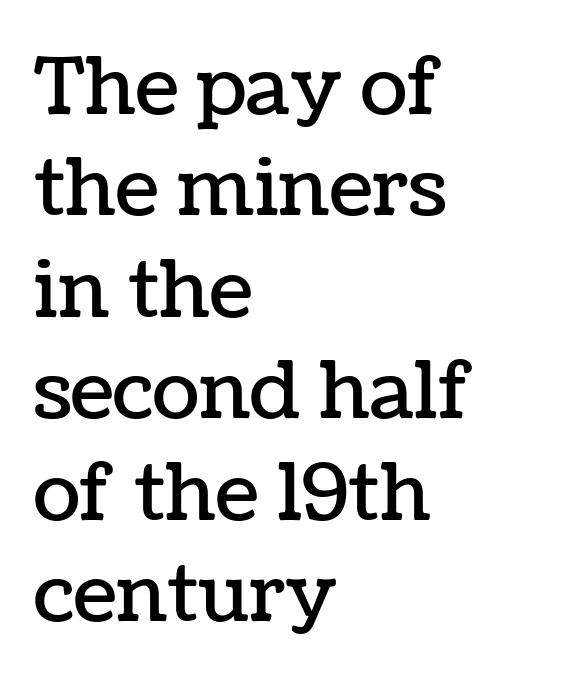
Q: Is the text italic (slanted)? A: No, it is upright.
Q: Is the text underlined? A: No.
Q: How is the paragraph aligned? A: Left-aligned.
Q: Is the spacing between letters normal or unusually wide? A: Normal.
Q: Is the spacing between lines tight, normal or loose? A: Normal.
Q: Width (condensed, normal, or wide)? A: Normal.
Q: Stroke contrast? A: Low.
Q: x-height? A: Medium.
Q: Monospaced? A: No.
